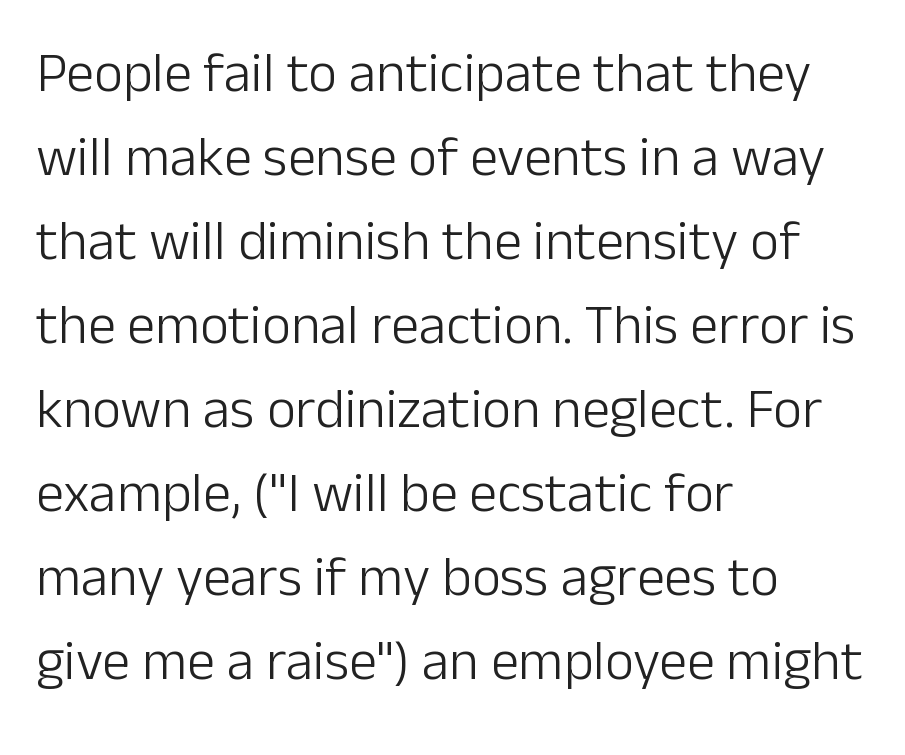
Q: Is the text bold? A: No.
Q: Is the text italic (slanted)? A: No, it is upright.
Q: Is the typeface a serif or a sans-serif typeface? A: Sans-serif.
Q: Is the text underlined? A: No.
Q: How is the paragraph aligned? A: Left-aligned.
Q: Is the spacing between letters normal or unusually wide? A: Normal.
Q: Is the spacing between lines tight, normal or loose? A: Normal.
Q: Width (condensed, normal, or wide)? A: Normal.
Q: Stroke contrast? A: Low.
Q: x-height? A: Medium.
Q: Monospaced? A: No.
